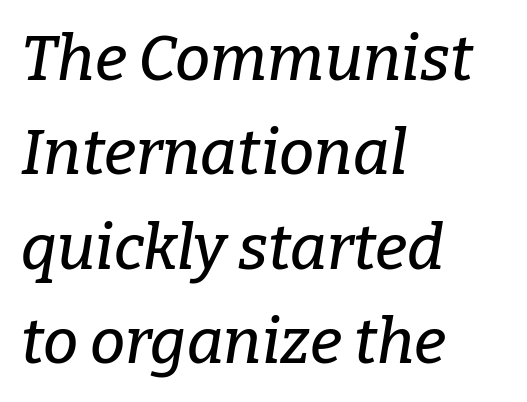
{"serif": "yes", "italic": "yes", "lean": "right", "slant_degrees": 9, "width": "normal", "stroke_contrast": "low", "x_height": "medium", "monospaced": "no", "underline": "no", "align": "left", "line_spacing": "normal", "line_spacing_ratio": 1.5, "letter_spacing": "normal", "letter_spacing_em": 0.0, "glyph_px": 63}
